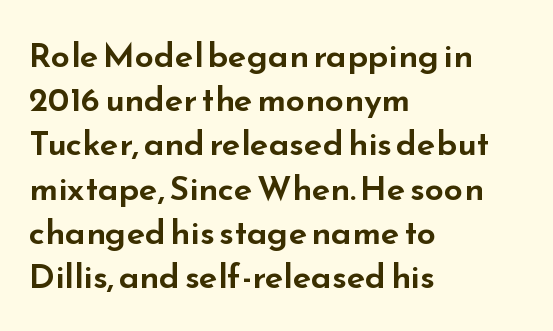
The image shows 34 px wide sans-serif type, upright; set left-aligned, normal line spacing (1.3x), normal letter spacing, not underlined; low stroke contrast and a small x-height.
